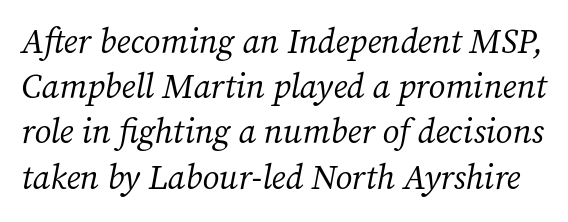
{"serif": "yes", "italic": "yes", "lean": "right", "slant_degrees": 12, "bold": "no", "weight": "regular", "width": "normal", "stroke_contrast": "medium", "x_height": "medium", "monospaced": "no", "underline": "no", "line_spacing": "normal", "line_spacing_ratio": 1.33, "letter_spacing": "normal", "letter_spacing_em": 0.0, "glyph_px": 34}
